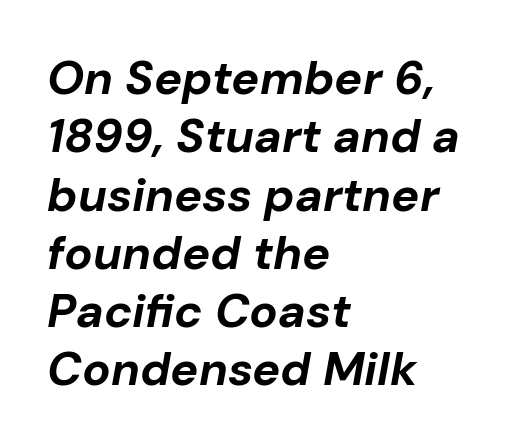
{"italic": "yes", "lean": "right", "slant_degrees": 10, "bold": "yes", "weight": "bold", "width": "normal", "stroke_contrast": "low", "x_height": "medium", "monospaced": "no", "underline": "no", "align": "left", "line_spacing_ratio": 1.24, "letter_spacing": "normal", "letter_spacing_em": 0.0, "glyph_px": 47}
